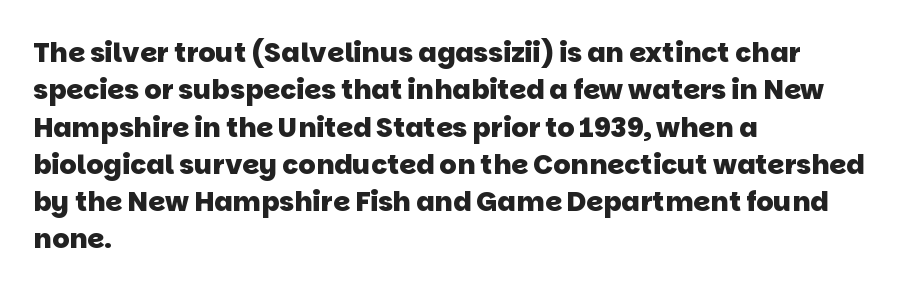
Is there much room between lines? A standard amount, neither cramped nor airy. Tracking value appears to be zero — textbook default spacing. No word sits above an underline. The setting favours the left margin, as ordinary paragraphs usually do. The rendering uses a bold face; every stroke is thick and dark.
